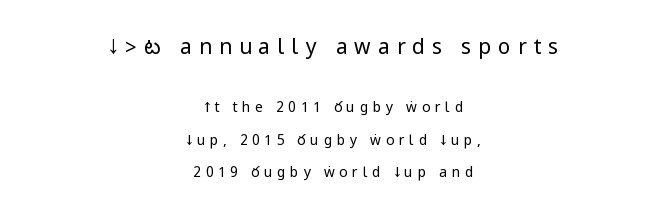
The passage shown stacks its lines with a broad gap. The designer gave the opening block more size than the closing block. Which margin do the lines hug? Neither — every line sits in the middle. Descender tails drop into unmarked territory.
